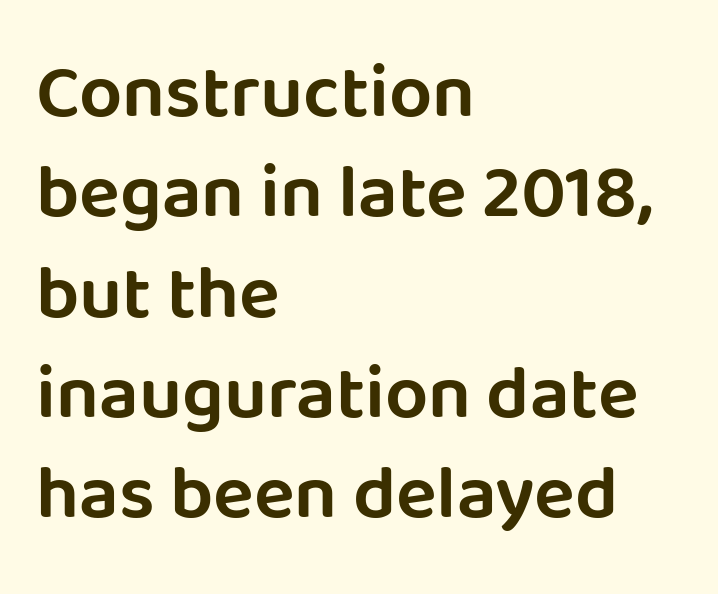
Q: Is the text italic (slanted)? A: No, it is upright.
Q: Is the typeface a serif or a sans-serif typeface? A: Sans-serif.
Q: Is the text underlined? A: No.
Q: How is the paragraph aligned? A: Left-aligned.
Q: Is the spacing between letters normal or unusually wide? A: Normal.
Q: Is the spacing between lines tight, normal or loose? A: Normal.
Q: Width (condensed, normal, or wide)? A: Normal.
Q: Stroke contrast? A: Low.
Q: x-height? A: Large.
Q: Monospaced? A: No.
